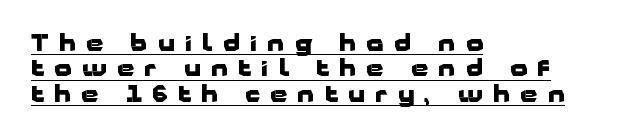
Q: Is the text bold? A: Yes.
Q: Is the text italic (slanted)? A: No, it is upright.
Q: Is the text underlined? A: Yes.
Q: How is the paragraph aligned? A: Left-aligned.
Q: Is the spacing between letters normal or unusually wide? A: Unusually wide.
Q: Is the spacing between lines tight, normal or loose? A: Tight.
